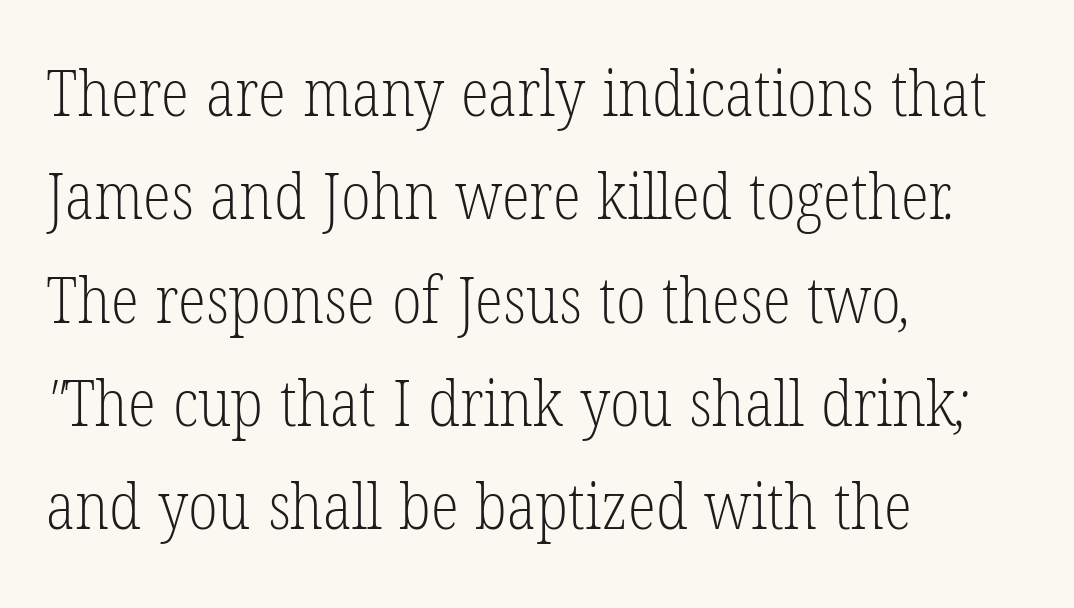
The typesetter chose a ragged-right arrangement here. Each word holds together tightly as a unit, with standard inter-letter gaps. Weight: not bold — regular or lighter. Lines of text with bare space underneath.
